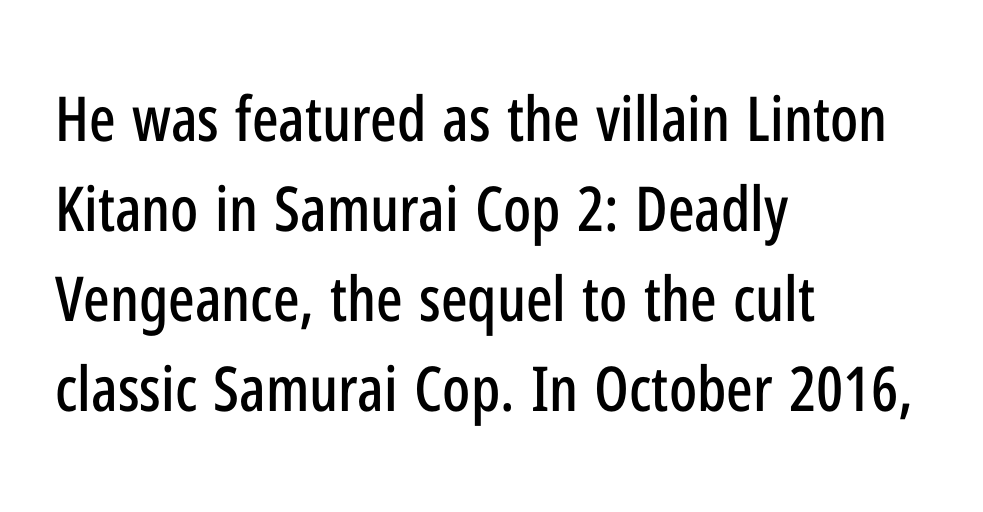
{"serif": "no", "italic": "no", "width": "condensed", "stroke_contrast": "low", "x_height": "medium", "monospaced": "no", "underline": "no", "align": "left", "line_spacing": "normal", "line_spacing_ratio": 1.45, "letter_spacing": "normal", "letter_spacing_em": 0.0, "glyph_px": 62}
